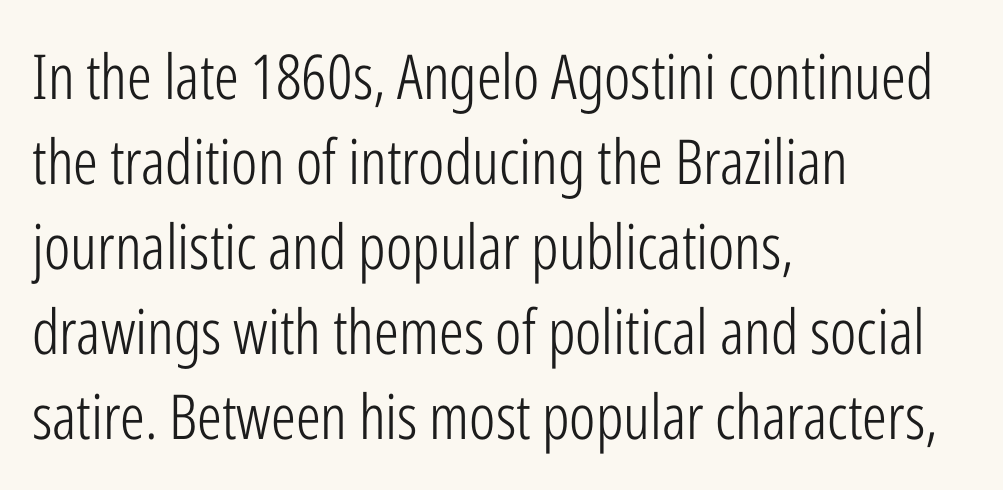
{"serif": "no", "italic": "no", "bold": "no", "weight": "light", "width": "condensed", "stroke_contrast": "low", "x_height": "medium", "monospaced": "no", "underline": "no", "align": "left", "line_spacing": "normal", "line_spacing_ratio": 1.37, "letter_spacing": "normal", "letter_spacing_em": 0.0, "glyph_px": 62}
